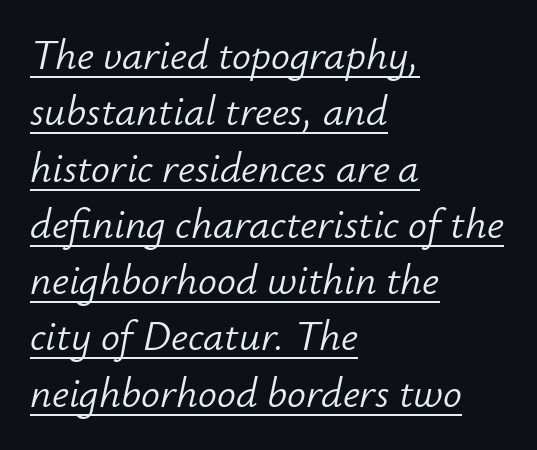
Tracking value appears to be zero — textbook default spacing. The typography opts for an oblique posture over an upright one. You could not count columns in this text — the font is proportionally spaced. Does the copy run flush right? No — it runs flush left. Notice how a bar underscores the lettering throughout.
